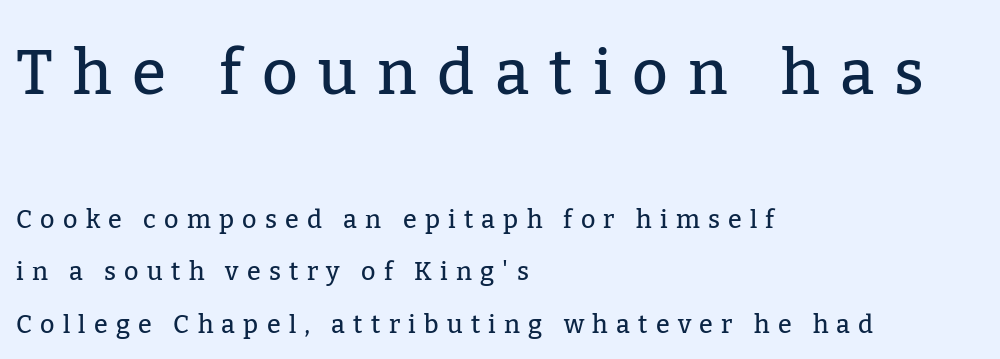
If you drew a ruler down the left edge, every line would touch it. Of the two passages, the one on top uses the larger point size. Ascenders rise straight up at ninety degrees. The face used here is proportionally spaced, like ordinary book or web type. Check the space under the baseline: it is left empty. Note: serifs present on the glyphs.
